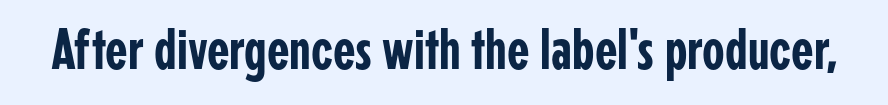
{"serif": "no", "italic": "no", "width": "condensed", "stroke_contrast": "low", "x_height": "medium", "monospaced": "no", "underline": "no", "letter_spacing": "normal", "letter_spacing_em": 0.0, "glyph_px": 58}
